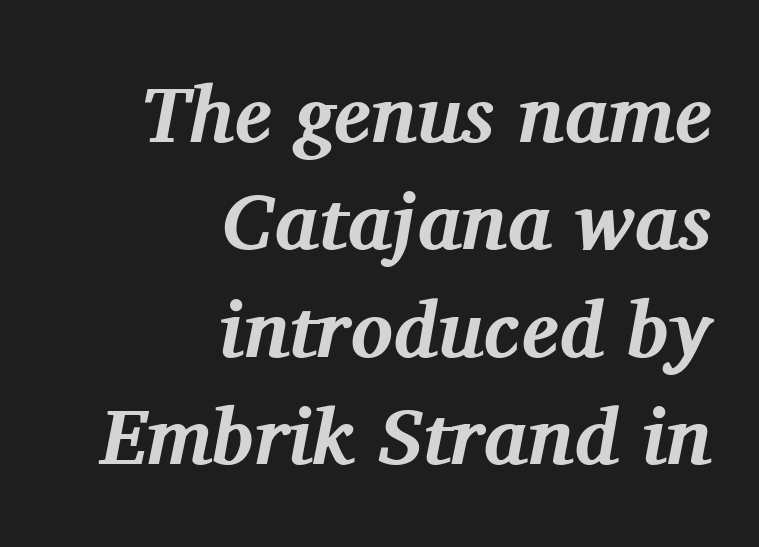
Letter spacing: default. Quick note: underline off. Yep, those are serifs on the letters. Each line ends at the same right margin while the left side varies.
